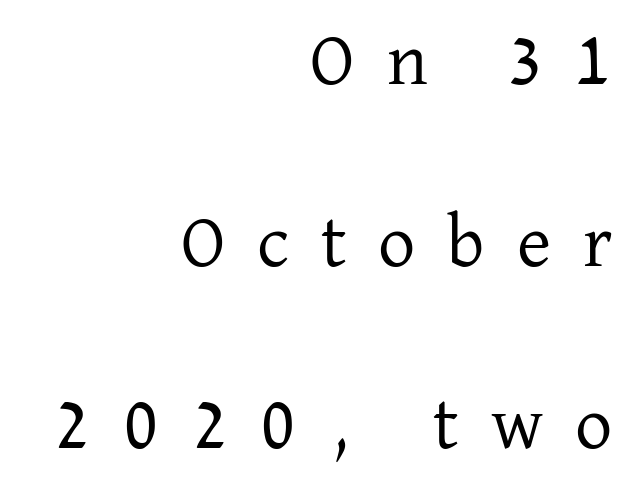
Q: Is the text bold? A: No.
Q: Is the text italic (slanted)? A: No, it is upright.
Q: Is the typeface a serif or a sans-serif typeface? A: Serif.
Q: Is the text underlined? A: No.
Q: How is the paragraph aligned? A: Right-aligned.
Q: Is the spacing between letters normal or unusually wide? A: Unusually wide.
Q: Is the spacing between lines tight, normal or loose? A: Loose.
Q: Width (condensed, normal, or wide)? A: Normal.
Q: Stroke contrast? A: Low.
Q: x-height? A: Medium.
Q: Monospaced? A: No.
